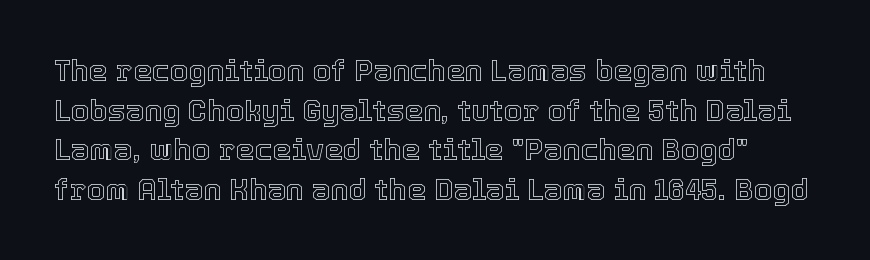
{"italic": "no", "width": "normal", "x_height": "medium", "monospaced": "no", "underline": "no", "line_spacing": "normal", "line_spacing_ratio": 1.32, "letter_spacing": "normal", "letter_spacing_em": 0.0, "glyph_px": 30}
